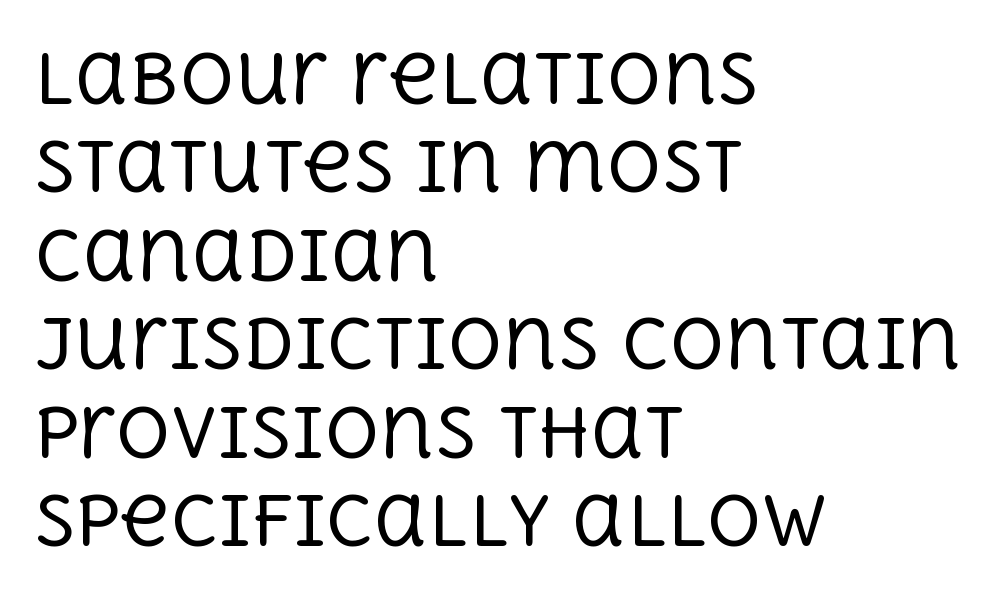
{"serif": "yes", "italic": "no", "bold": "no", "weight": "regular", "width": "normal", "x_height": "large", "monospaced": "no", "underline": "no", "align": "left", "line_spacing": "normal", "line_spacing_ratio": 1.3, "letter_spacing": "normal", "letter_spacing_em": 0.0, "glyph_px": 68}
